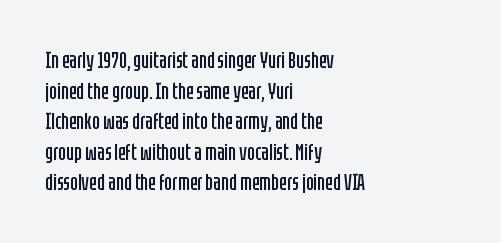
Q: Is the text bold? A: No.
Q: Is the text italic (slanted)? A: No, it is upright.
Q: Is the text underlined? A: No.
Q: How is the paragraph aligned? A: Left-aligned.
Q: Is the spacing between letters normal or unusually wide? A: Normal.
Q: Is the spacing between lines tight, normal or loose? A: Normal.
